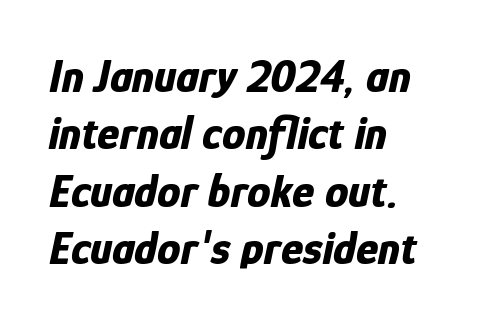
The image shows 47 px bold, condensed type, italic (leaning right); set left-aligned, line spacing 1.22x, normal letter spacing, not underlined; low stroke contrast and a medium x-height.
